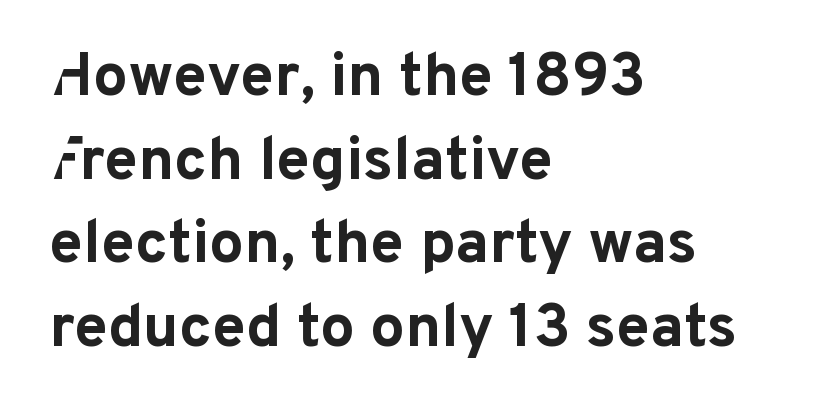
Q: Is the text bold? A: Yes.
Q: Is the text italic (slanted)? A: No, it is upright.
Q: Is the typeface a serif or a sans-serif typeface? A: Sans-serif.
Q: Is the text underlined? A: No.
Q: How is the paragraph aligned? A: Left-aligned.
Q: Is the spacing between letters normal or unusually wide? A: Normal.
Q: Is the spacing between lines tight, normal or loose? A: Normal.
Q: Width (condensed, normal, or wide)? A: Normal.
Q: Stroke contrast? A: Low.
Q: x-height? A: Medium.
Q: Monospaced? A: No.
